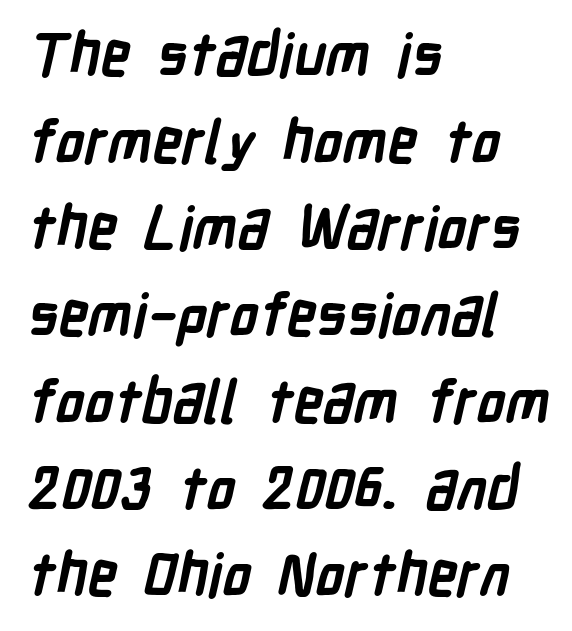
Q: Is the text bold? A: Yes.
Q: Is the typeface a serif or a sans-serif typeface? A: Sans-serif.
Q: Is the text underlined? A: No.
Q: How is the paragraph aligned? A: Left-aligned.
Q: Is the spacing between letters normal or unusually wide? A: Normal.
Q: Is the spacing between lines tight, normal or loose? A: Normal.
Q: Width (condensed, normal, or wide)? A: Condensed.
Q: Stroke contrast? A: Low.
Q: x-height? A: Medium.
Q: Monospaced? A: No.
